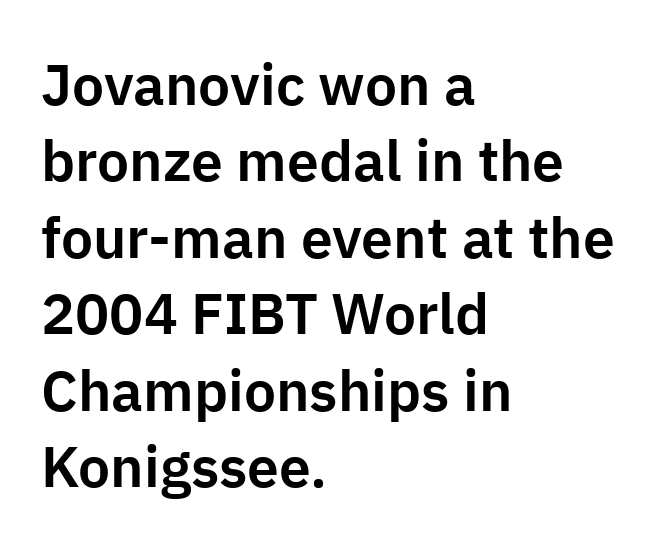
Check under the words: just untouched page. The font family rendered here belongs to the sans-serif group. These lines were composed using upright roman letters. The paragraph has a hard left edge and a soft right edge.
